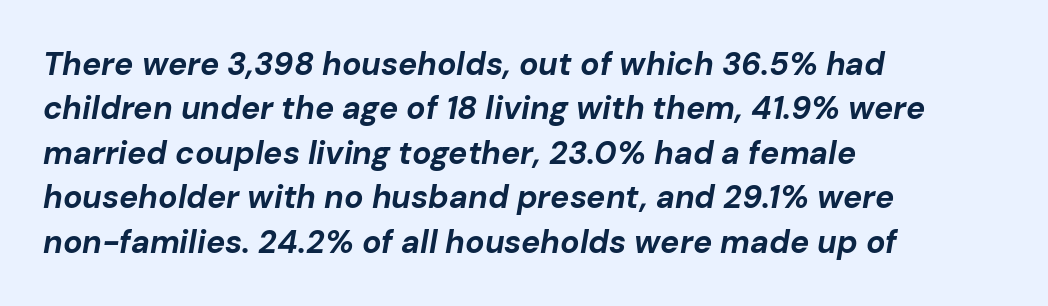
Alignment: flush left. Each word holds together tightly as a unit, with standard inter-letter gaps. Honestly, there is no underline to notice here at all. Looks like regular typesetting: each glyph gets only the width it needs. Rendered with sloped, italic letterforms. Typographic density is high because the face is bold.
